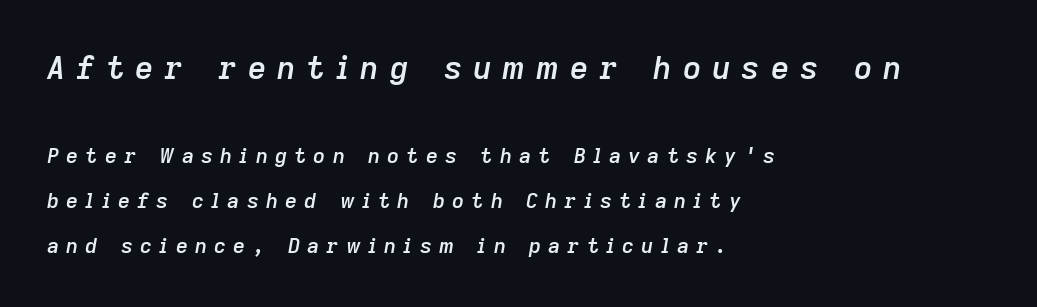
The image shows 32 px semibold type, italic (leaning right); set left-aligned, loose line spacing (2.16x), unusually wide letter spacing (+0.34 em), not underlined; the first (top) block is 1.52x larger; low stroke contrast and a medium x-height.
